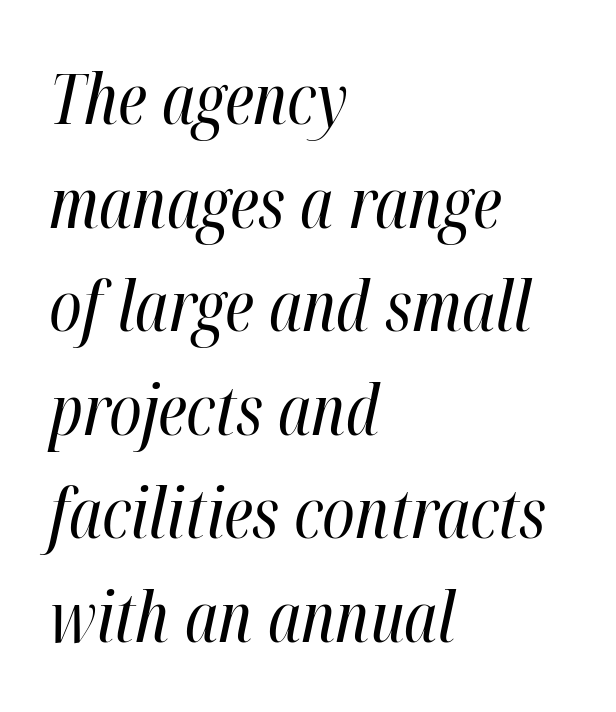
The image shows 70 px regular-weight, condensed type, italic (leaning right); set left-aligned, normal line spacing (1.48x), normal letter spacing, not underlined; high stroke contrast and a medium x-height.
